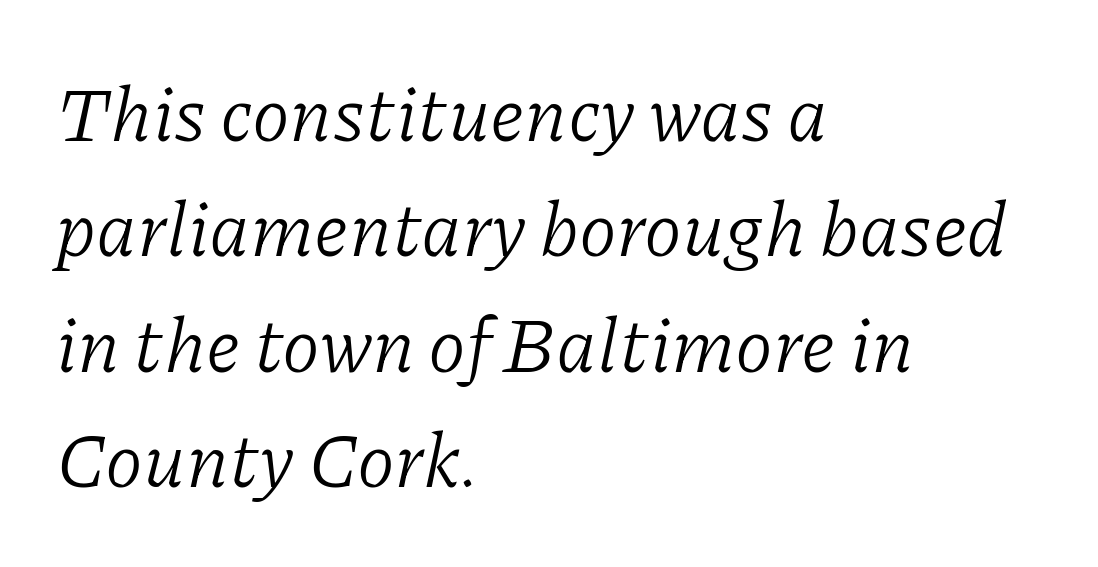
The image shows 77 px light serif type, italic (leaning right); set left-aligned, normal line spacing (1.5x), normal letter spacing, not underlined; low stroke contrast and a medium x-height.
